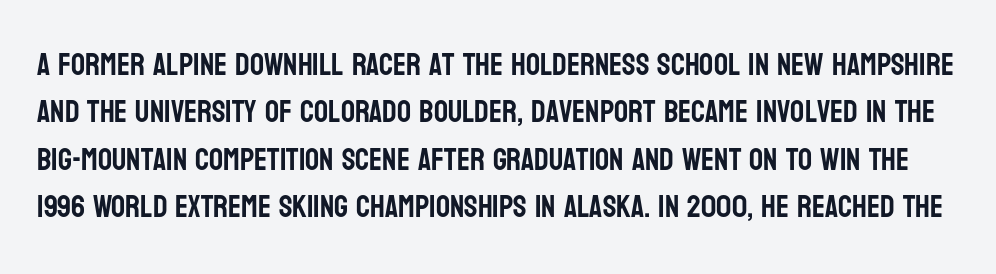
Q: Is the text italic (slanted)? A: No, it is upright.
Q: Is the typeface a serif or a sans-serif typeface? A: Sans-serif.
Q: Is the text underlined? A: No.
Q: Is the spacing between letters normal or unusually wide? A: Normal.
Q: Is the spacing between lines tight, normal or loose? A: Normal.
Q: Width (condensed, normal, or wide)? A: Condensed.
Q: Stroke contrast? A: Low.
Q: x-height? A: Large.
Q: Monospaced? A: No.
